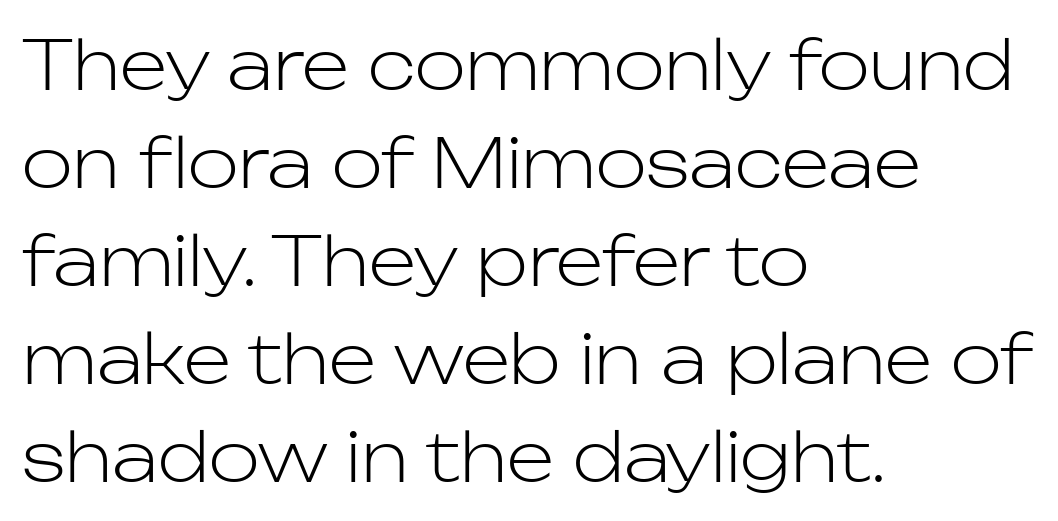
The image shows 68 px light sans-serif type, upright; set left-aligned, normal line spacing (1.44x), normal letter spacing, not underlined; low stroke contrast and a medium x-height.
